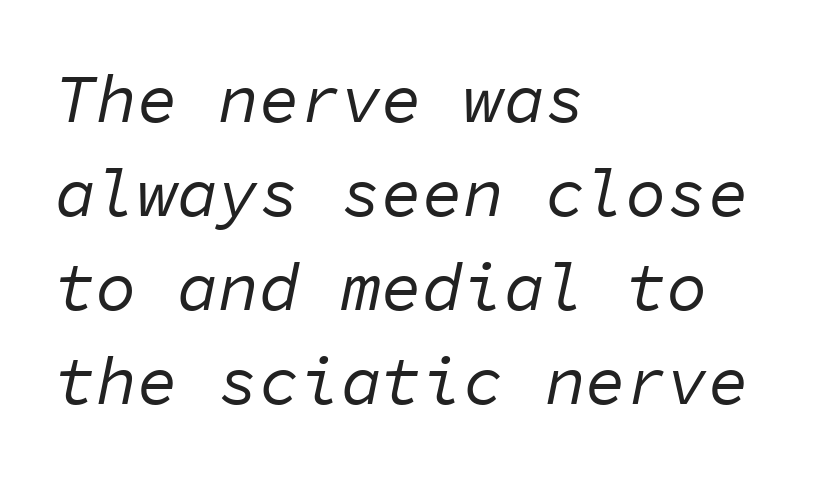
This rendering uses left alignment, leaving the right contour irregular. Unmarked baselines from the first word to the last. Is this a fixed-width face? Yes — each glyph sits in an identical cell. Does extra space separate the letters? No, they use regular spacing.
